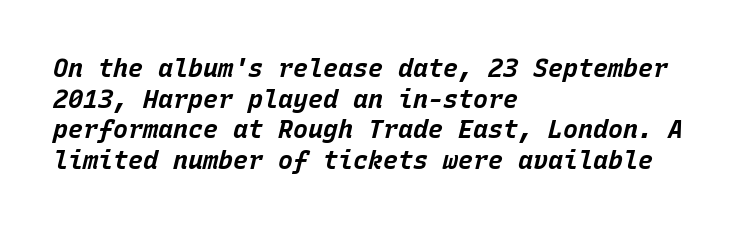
Q: Is the text bold? A: Yes.
Q: Is the text italic (slanted)? A: Yes, it leans right by about 15 degrees.
Q: Is the text underlined? A: No.
Q: How is the paragraph aligned? A: Left-aligned.
Q: Is the spacing between letters normal or unusually wide? A: Normal.
